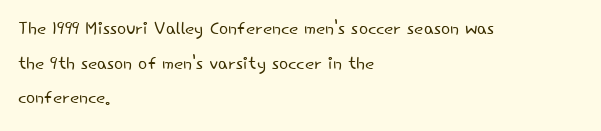
Q: Is the text bold? A: No.
Q: Is the text italic (slanted)? A: No, it is upright.
Q: Is the text underlined? A: No.
Q: How is the paragraph aligned? A: Left-aligned.
Q: Is the spacing between letters normal or unusually wide? A: Normal.
Q: Is the spacing between lines tight, normal or loose? A: Normal.
